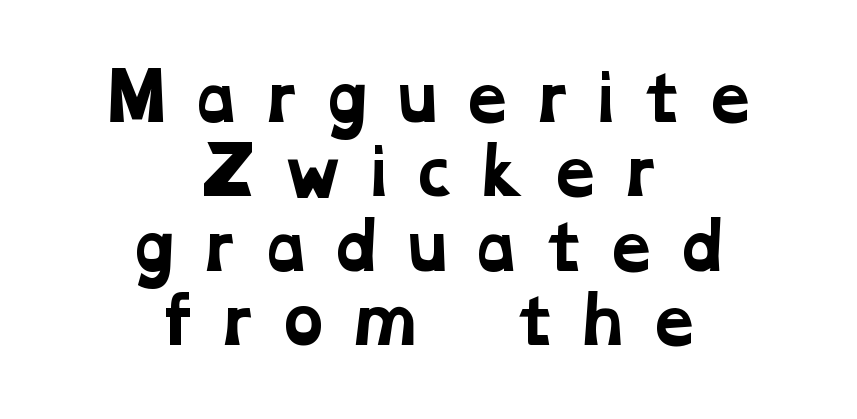
This rendering employs a face with finishing strokes, i.e., a serif. What stands out about the letter spacing? Its width — letters are far apart. Does the weight exceed regular? Yes, all the way to bold. Reading down the block, each line starts at a different indent, mirrored at its end. A clean baseline with only descenders dipping below it.
